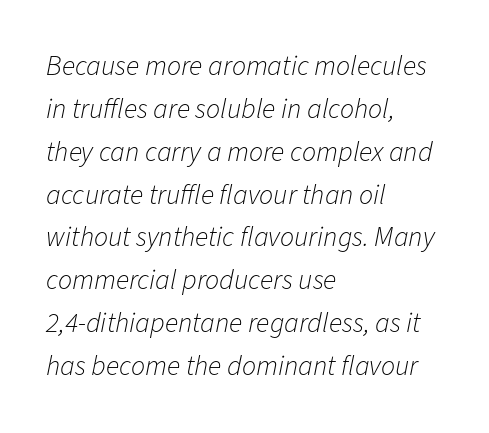
Q: Is the text bold? A: No.
Q: Is the text italic (slanted)? A: Yes, it leans right by about 11 degrees.
Q: Is the text underlined? A: No.
Q: How is the paragraph aligned? A: Left-aligned.
Q: Is the spacing between letters normal or unusually wide? A: Normal.
Q: Is the spacing between lines tight, normal or loose? A: Normal.
Q: Width (condensed, normal, or wide)? A: Normal.
Q: Stroke contrast? A: Low.
Q: x-height? A: Medium.
Q: Monospaced? A: No.
